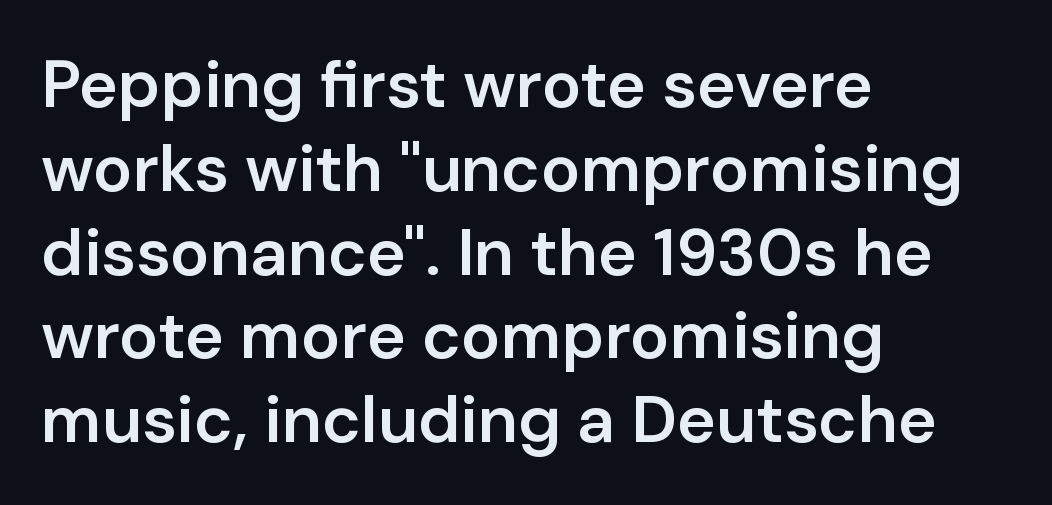
There is no visible air inserted between adjacent glyphs. The font's upright variant was chosen for this text. Nothing sits at the stroke ends, so this counts as sans-serif. Underlining? Definitely not there.
